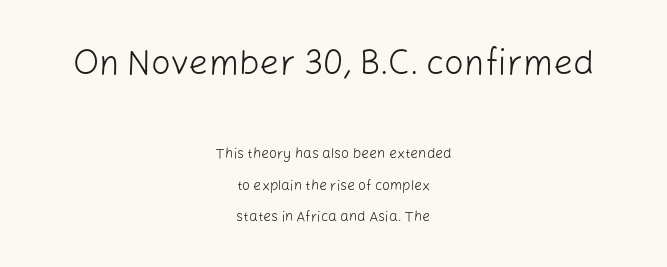
On a weight scale, this lands at 450 or below. The passage shown is not underscored anywhere. This layout puts the oversized block above and the modest block below. How are the letters spaced? Ordinarily, with no added tracking.
